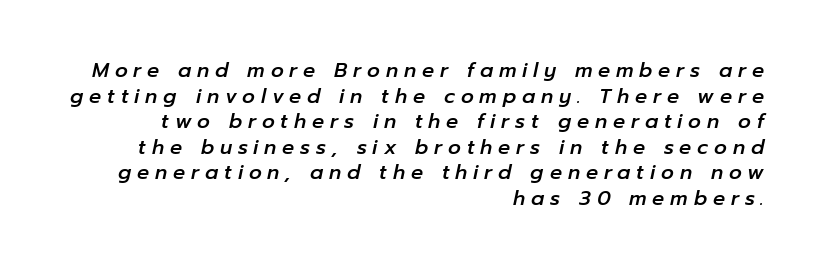
Line endings align vertically; line beginnings do not. The zone under the glyphs is completely vacant. Slant detected: the letters are inclined. The gaps between neighbouring characters are conspicuously large.
